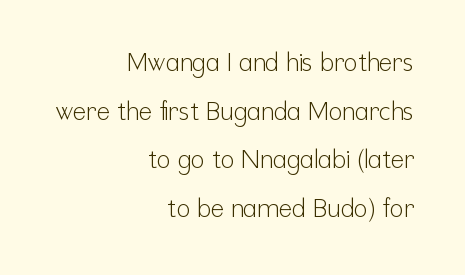
Q: Is the text bold? A: No.
Q: Is the text italic (slanted)? A: No, it is upright.
Q: Is the text underlined? A: No.
Q: How is the paragraph aligned? A: Right-aligned.
Q: Is the spacing between letters normal or unusually wide? A: Normal.
Q: Is the spacing between lines tight, normal or loose? A: Loose.
